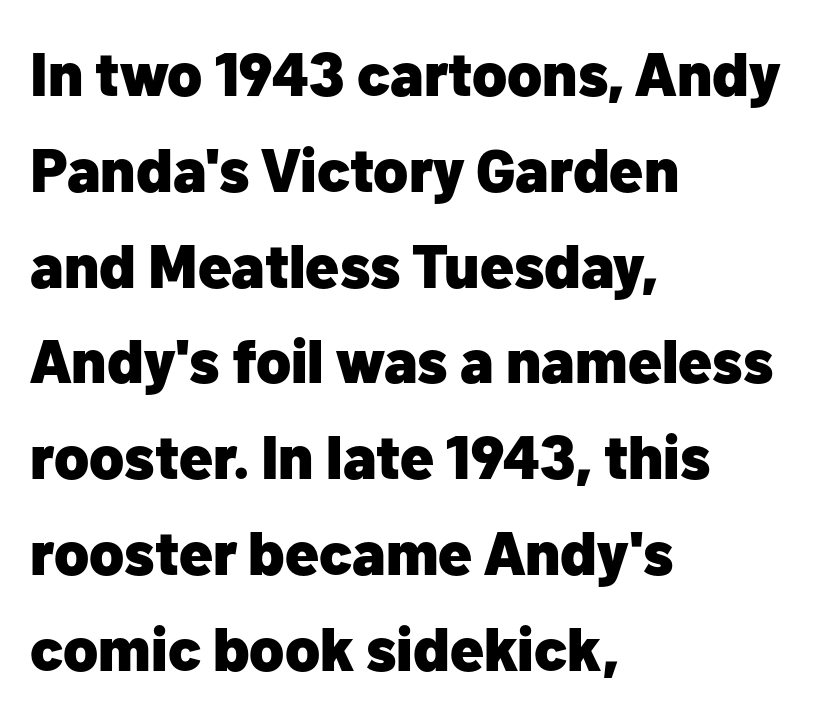
The image shows 61 px heavy sans-serif type, upright; set left-aligned, normal line spacing (1.57x), normal letter spacing, not underlined; low stroke contrast and a medium x-height.
